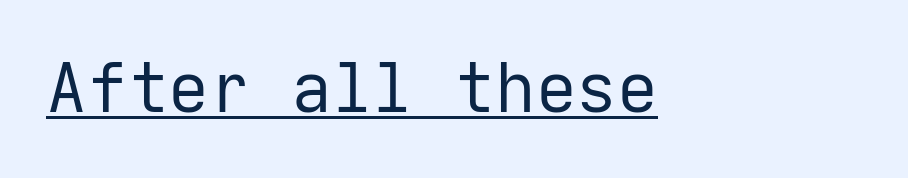
The image shows 68 px regular-weight sans-serif type, upright; set normal letter spacing, underlined; low stroke contrast and a medium x-height.
